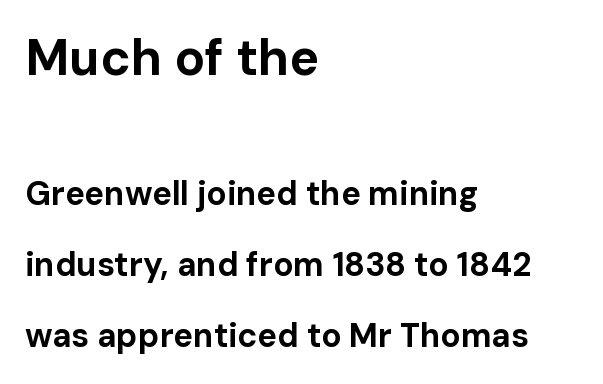
Q: Is the text bold? A: Yes.
Q: Is the text italic (slanted)? A: No, it is upright.
Q: Is the typeface a serif or a sans-serif typeface? A: Sans-serif.
Q: Is the text underlined? A: No.
Q: How is the paragraph aligned? A: Left-aligned.
Q: Is the spacing between letters normal or unusually wide? A: Normal.
Q: Is the spacing between lines tight, normal or loose? A: Loose.
Q: Which block of text is set in a larger size, the first (top) or the second (bottom)? A: The first (top) one.
Q: Width (condensed, normal, or wide)? A: Normal.
Q: Stroke contrast? A: Low.
Q: x-height? A: Medium.
Q: Monospaced? A: No.
